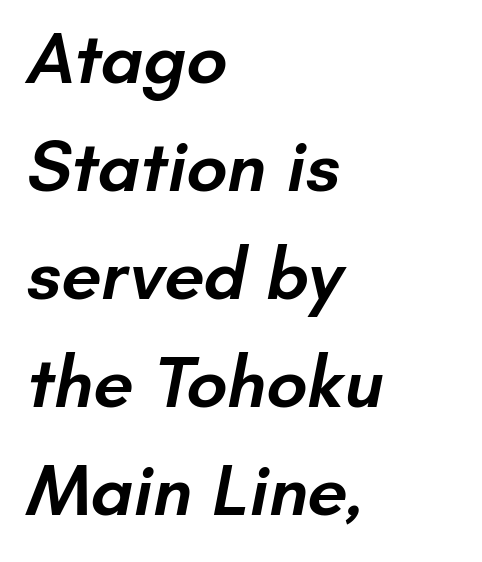
{"serif": "no", "bold": "semi", "weight": "semibold", "width": "normal", "stroke_contrast": "low", "x_height": "small", "monospaced": "no", "underline": "no", "align": "left", "line_spacing": "normal", "line_spacing_ratio": 1.5, "letter_spacing": "normal", "letter_spacing_em": 0.0, "glyph_px": 72}
